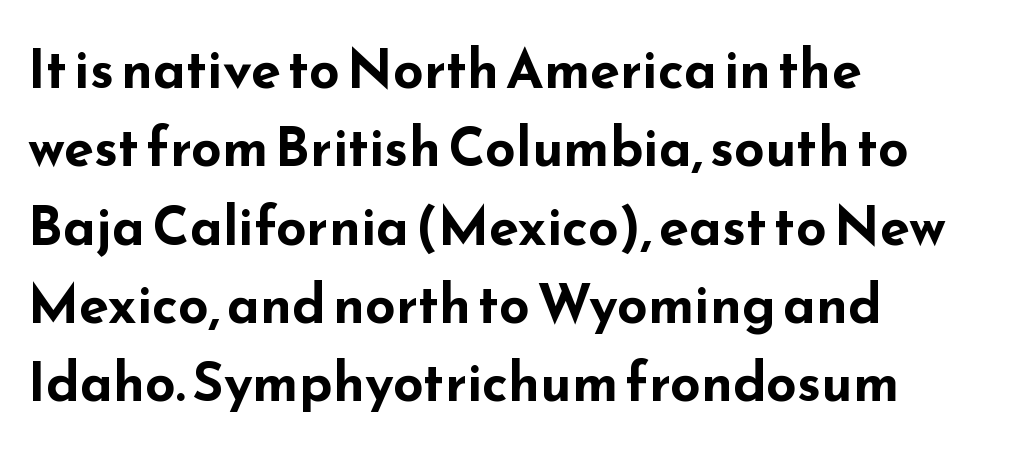
The image shows 54 px bold, wide sans-serif type, upright; set left-aligned, normal line spacing (1.45x), normal letter spacing, not underlined; low stroke contrast and a small x-height.
